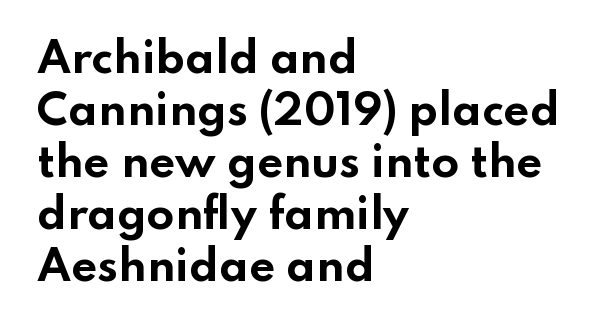
Designer's note — italics off, roman on. This sample has the flowing, uneven cadence of proportional lettering. These lines stack with their left ends in a neat column. Typographic density is high because the face is bold. Inter-character spacing is left at the font's built-in metrics. The words here are not underlined.
